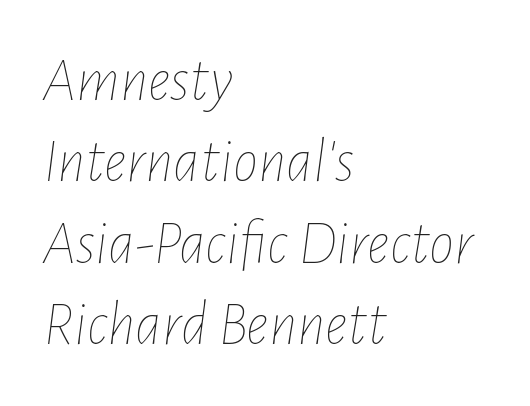
Unbolded letterforms with no extra heft. Think of a printed novel: that variable character pitch is what you see here. Glance below the letters and you will spot only blank space. Typeset ragged right — the left edge is the straight one. Between one letter and the next there's only the usual sliver of space.
